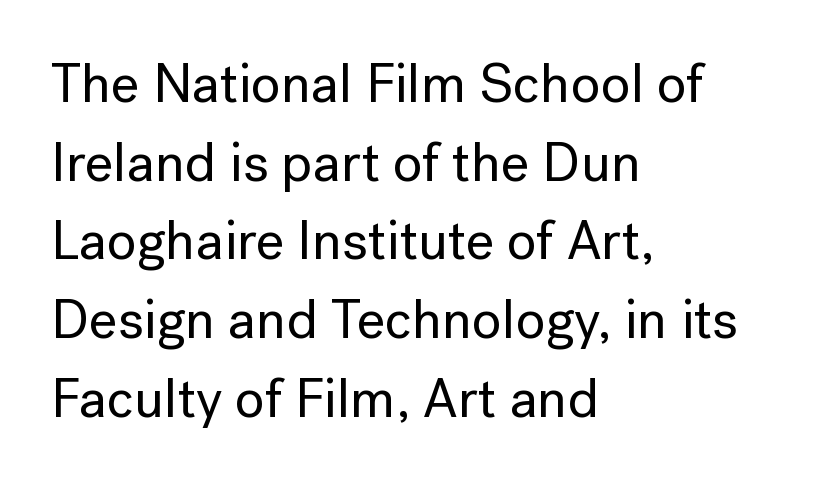
{"serif": "no", "italic": "no", "width": "normal", "stroke_contrast": "low", "x_height": "medium", "monospaced": "no", "underline": "no", "align": "left", "line_spacing": "normal", "line_spacing_ratio": 1.43, "letter_spacing": "normal", "letter_spacing_em": 0.0, "glyph_px": 55}
